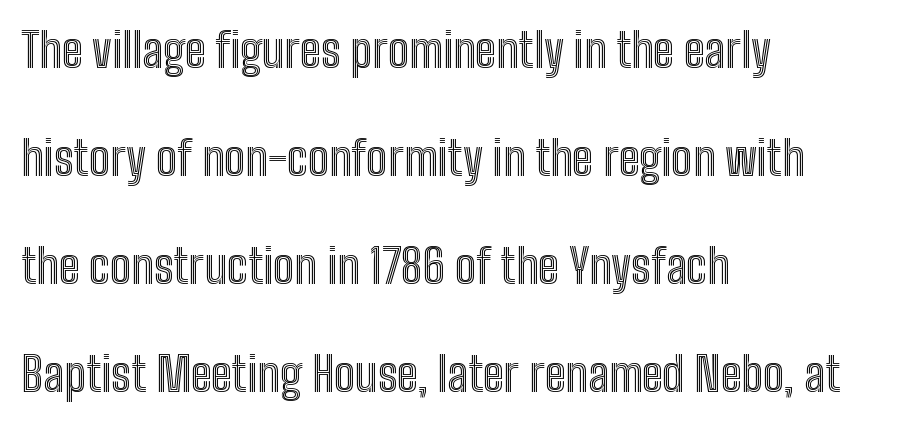
{"italic": "no", "width": "condensed", "x_height": "medium", "monospaced": "no", "underline": "no", "align": "left", "line_spacing": "loose", "line_spacing_ratio": 2.3, "letter_spacing": "normal", "letter_spacing_em": 0.0, "glyph_px": 47}
